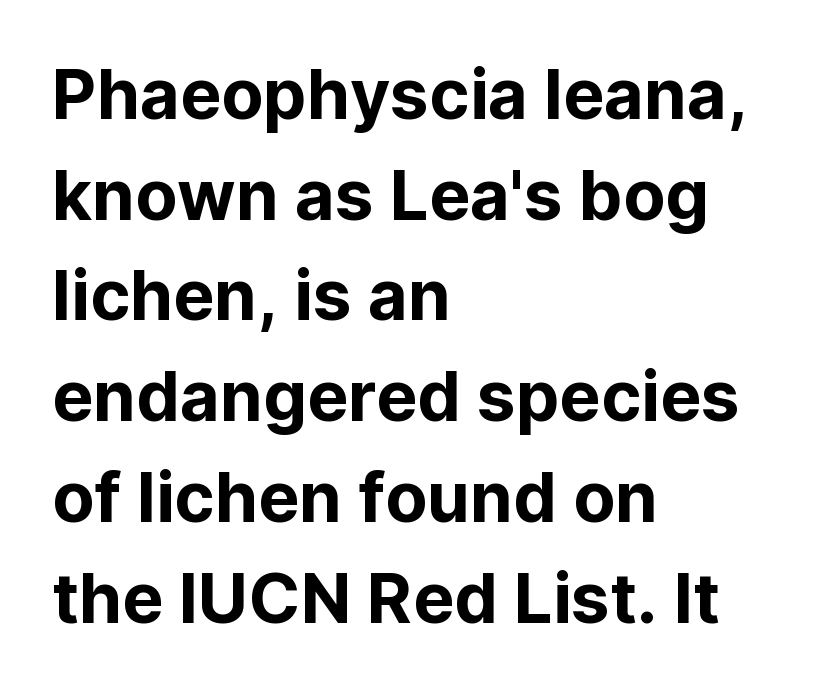
The image shows 69 px sans-serif type, upright; set left-aligned, normal line spacing (1.46x), normal letter spacing, not underlined; low stroke contrast and a medium x-height.
